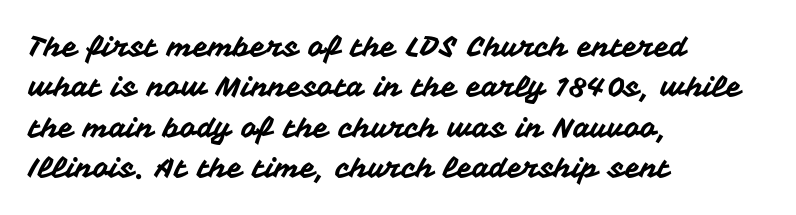
Leading: standard. Spacing between characters is what you'd get straight out of the box. The rendering uses natural spacing where letterforms have individual widths. Is this a sans? Yes — the strokes have no serifs. In CSS terms this would be text-align: left.
